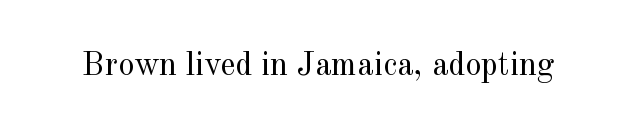
{"serif": "yes", "italic": "no", "bold": "no", "weight": "regular", "width": "normal", "x_height": "small", "monospaced": "no", "underline": "no", "letter_spacing": "normal", "letter_spacing_em": 0.0, "glyph_px": 33}
